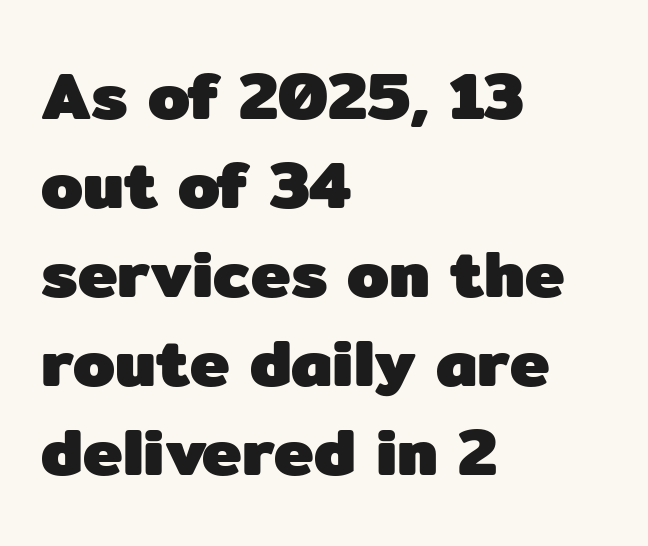
{"serif": "no", "italic": "no", "bold": "yes", "weight": "heavy", "width": "normal", "stroke_contrast": "low", "x_height": "medium", "monospaced": "no", "underline": "no", "align": "left", "line_spacing": "normal", "line_spacing_ratio": 1.33, "letter_spacing": "normal", "letter_spacing_em": 0.0, "glyph_px": 67}
